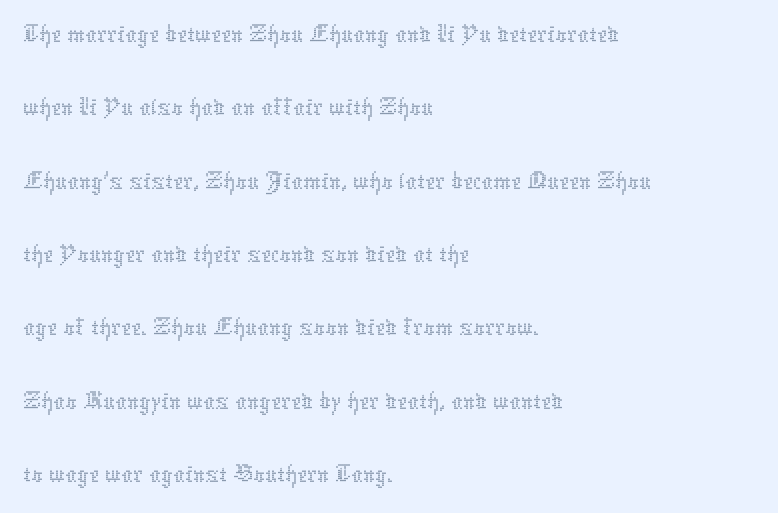
The image shows 56 px thin type, upright; set left-aligned, normal line spacing (1.31x), normal letter spacing, not underlined; medium stroke contrast and a medium x-height.
